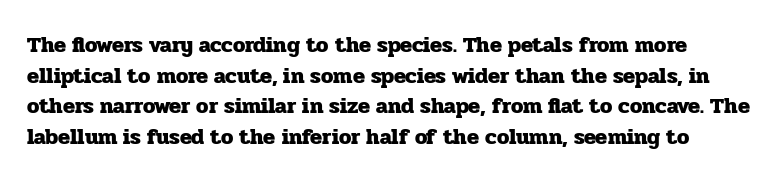
Q: Is the text bold? A: Yes.
Q: Is the text italic (slanted)? A: No, it is upright.
Q: Is the text underlined? A: No.
Q: Is the spacing between letters normal or unusually wide? A: Normal.
Q: Is the spacing between lines tight, normal or loose? A: Normal.
